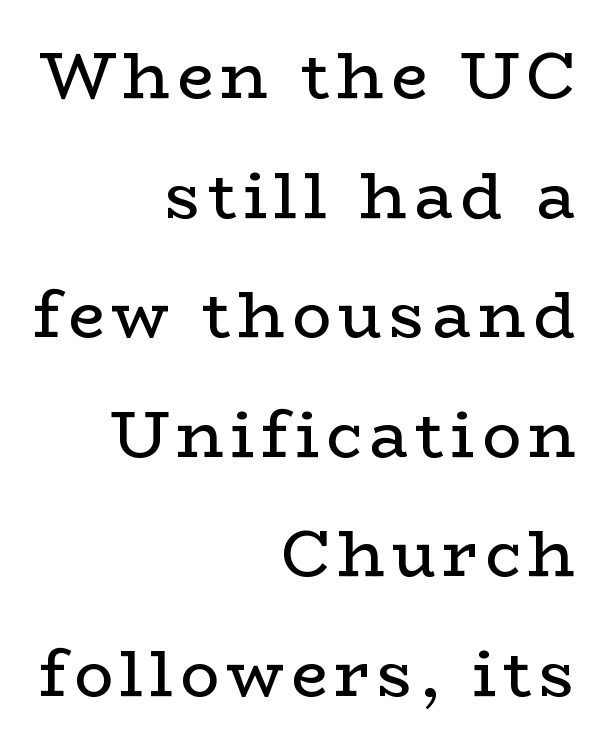
The font's upright variant was chosen for this text. Regarding serifs, this sample has them. Character widths vary here, with narrow letters taking less room than wide ones. The letterforms sit at book weight or below.
